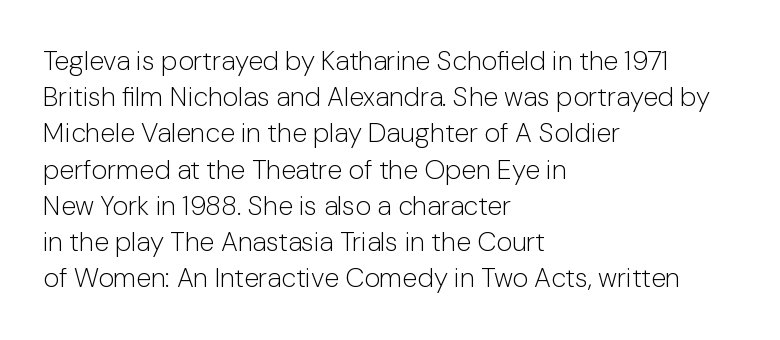
The image shows 27 px text type, upright; set left-aligned, normal line spacing (1.34x), normal letter spacing, not underlined.
